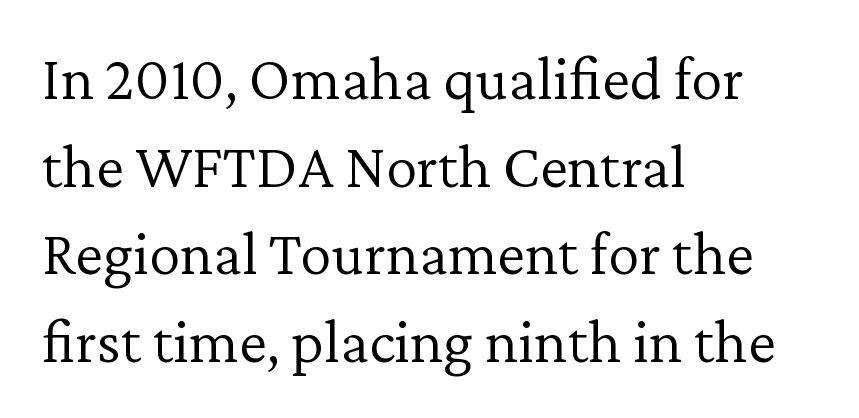
Every row of glyphs begins at an identical x-position on the left. Do the characters align in a grid? No, the font is proportional. No heavy texture on the line: the type isn't bold. Font category for this specimen: serif.
